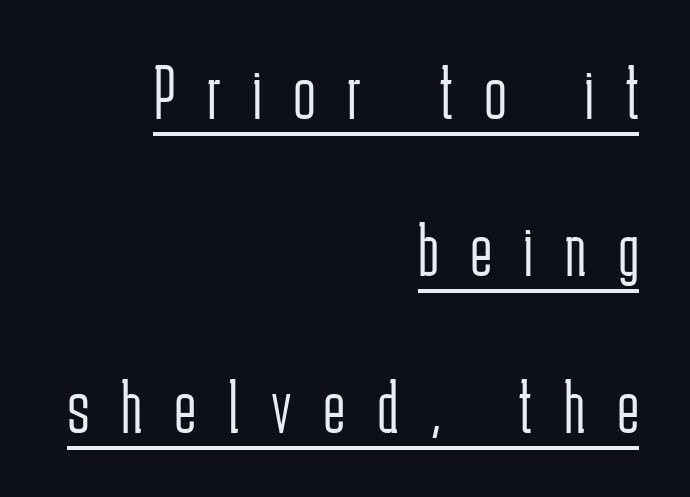
{"serif": "no", "italic": "no", "bold": "no", "weight": "light", "width": "condensed", "stroke_contrast": "low", "x_height": "medium", "monospaced": "no", "underline": "yes", "align": "right", "line_spacing": "loose", "line_spacing_ratio": 2.01, "letter_spacing": "wide", "letter_spacing_em": 0.42, "glyph_px": 78}
